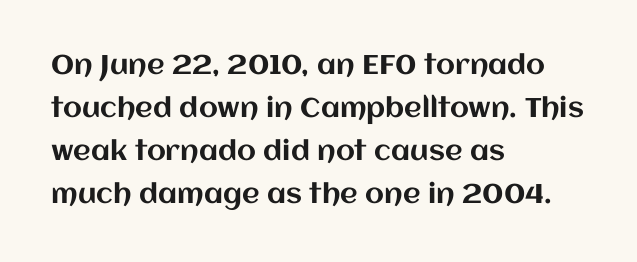
The image shows 27 px text type, upright; set left-aligned, normal line spacing (1.59x), normal letter spacing, not underlined.
